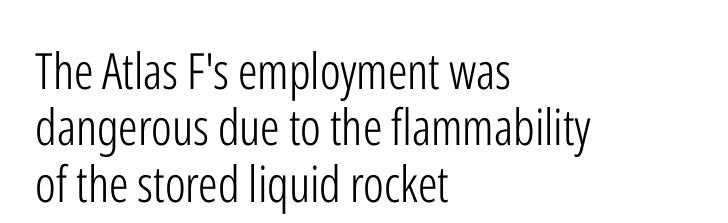
The image shows 50 px light, condensed sans-serif type, upright; set left-aligned, tight line spacing (1.13x), normal letter spacing, not underlined; low stroke contrast and a medium x-height.
